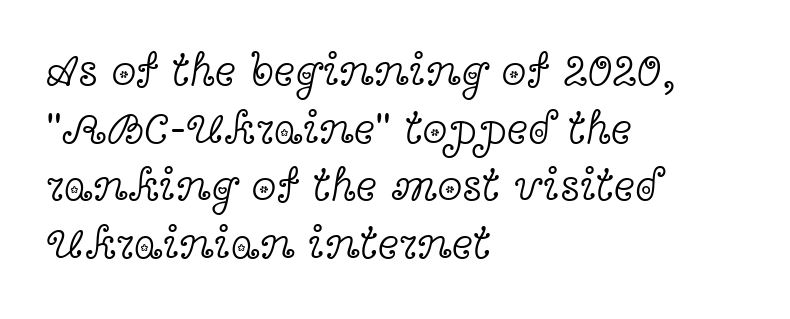
Q: Is the text bold? A: No.
Q: Is the text italic (slanted)? A: No, it is upright.
Q: Is the typeface a serif or a sans-serif typeface? A: Serif.
Q: Is the text underlined? A: No.
Q: How is the paragraph aligned? A: Left-aligned.
Q: Is the spacing between letters normal or unusually wide? A: Normal.
Q: Is the spacing between lines tight, normal or loose? A: Normal.
Q: Width (condensed, normal, or wide)? A: Wide.
Q: x-height? A: Medium.
Q: Monospaced? A: No.
